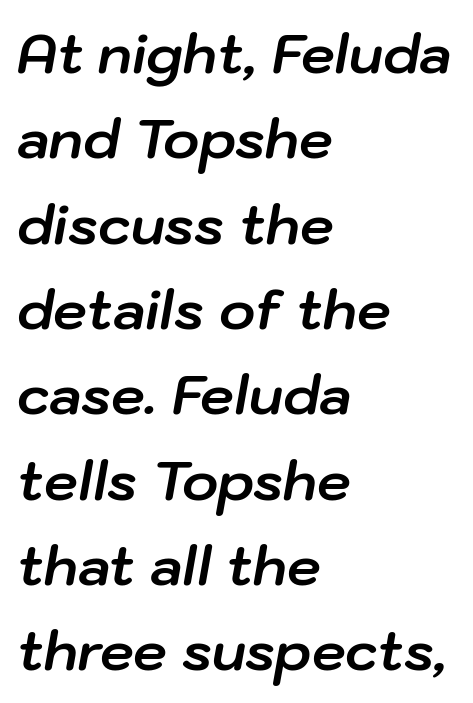
The image shows 54 px bold type, italic (leaning right); set left-aligned, normal line spacing (1.58x), normal letter spacing, not underlined; low stroke contrast and a medium x-height.
